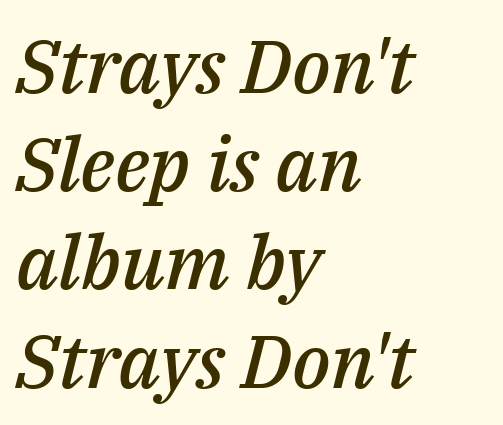
Q: Is the text bold? A: Semi-bold.
Q: Is the text italic (slanted)? A: Yes, it leans right by about 14 degrees.
Q: Is the text underlined? A: No.
Q: How is the paragraph aligned? A: Left-aligned.
Q: Is the spacing between letters normal or unusually wide? A: Normal.
Q: Is the spacing between lines tight, normal or loose? A: Normal.
Q: Width (condensed, normal, or wide)? A: Normal.
Q: Stroke contrast? A: Medium.
Q: x-height? A: Medium.
Q: Monospaced? A: No.
